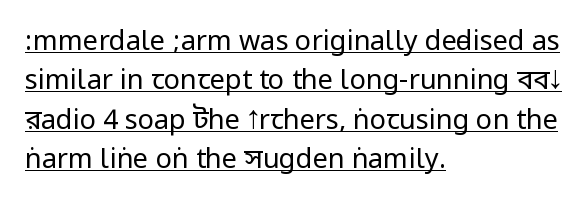
{"italic": "no", "bold": "no", "underline": "yes", "align": "left", "line_spacing": "normal", "line_spacing_ratio": 1.46, "letter_spacing": "normal", "letter_spacing_em": 0.0, "glyph_px": 27}
